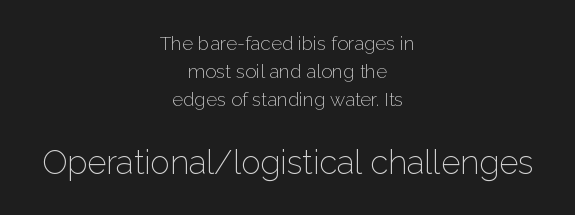
{"serif": "no", "italic": "no", "bold": "no", "weight": "light", "width": "normal", "stroke_contrast": "low", "x_height": "medium", "monospaced": "no", "underline": "no", "align": "center", "line_spacing": "normal", "line_spacing_ratio": 1.47, "letter_spacing": "normal", "letter_spacing_em": 0.0, "larger_block": "second", "size_ratio": 1.74, "glyph_px": 33}
